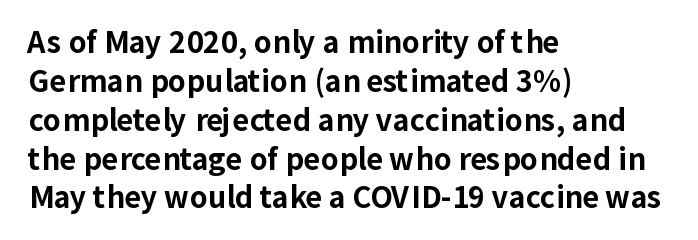
{"serif": "no", "italic": "no", "bold": "yes", "weight": "bold", "width": "normal", "stroke_contrast": "low", "x_height": "medium", "monospaced": "no", "underline": "no", "align": "left", "line_spacing": "normal", "line_spacing_ratio": 1.34, "letter_spacing": "normal", "letter_spacing_em": 0.0, "glyph_px": 29}
